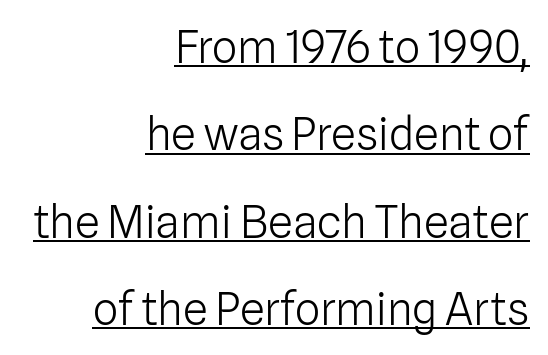
Descenders here cross a horizontal rule under the line. The type sits square on the baseline with zero lean. Spacing between characters is what you'd get straight out of the box. Heft: none added — not bold. A great deal of white space separates one row of letters from the next. Here the designer chose a conventional face with non-uniform glyph widths.
